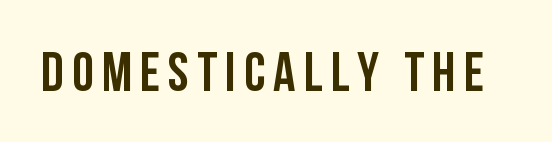
The image shows 55 px condensed sans-serif type, upright; set not underlined; low stroke contrast and a large x-height.
